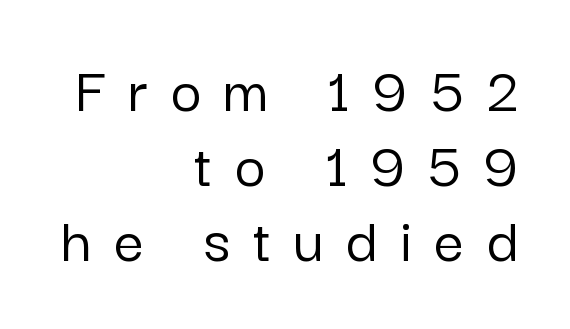
Q: Is the text italic (slanted)? A: No, it is upright.
Q: Is the typeface a serif or a sans-serif typeface? A: Sans-serif.
Q: Is the text underlined? A: No.
Q: How is the paragraph aligned? A: Right-aligned.
Q: Is the spacing between letters normal or unusually wide? A: Unusually wide.
Q: Is the spacing between lines tight, normal or loose? A: Tight.
Q: Width (condensed, normal, or wide)? A: Normal.
Q: Stroke contrast? A: Low.
Q: x-height? A: Medium.
Q: Monospaced? A: No.
